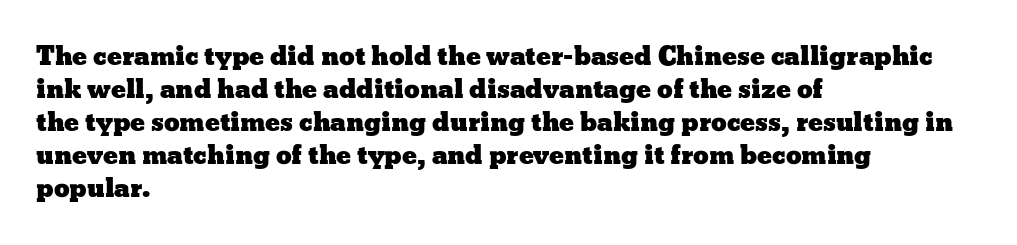
Every row of glyphs begins at an identical x-position on the left. Words appear dense and cohesive because spacing is normal. Unlike italic type, these characters show no tilt at all. Vertical spacing — default. Check under the words: just untouched page.
